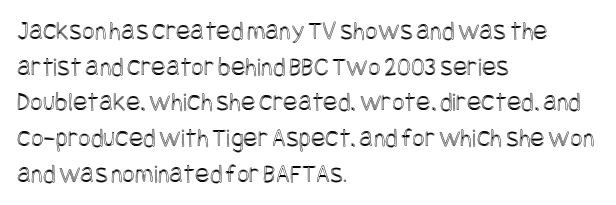
The image shows 27 px text type, upright; set left-aligned, normal line spacing (1.32x), normal letter spacing, not underlined.
